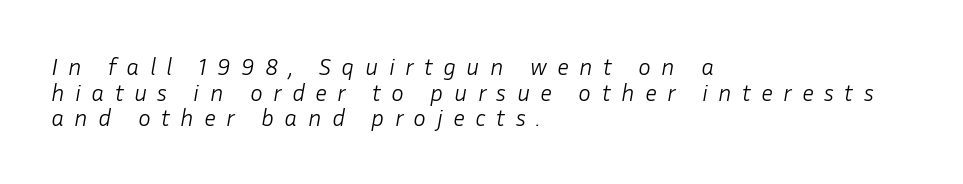
{"italic": "yes", "lean": "right", "slant_degrees": 10, "bold": "no", "underline": "no", "align": "left", "line_spacing": "tight", "line_spacing_ratio": 1.07, "letter_spacing": "wide", "letter_spacing_em": 0.43, "glyph_px": 24}
